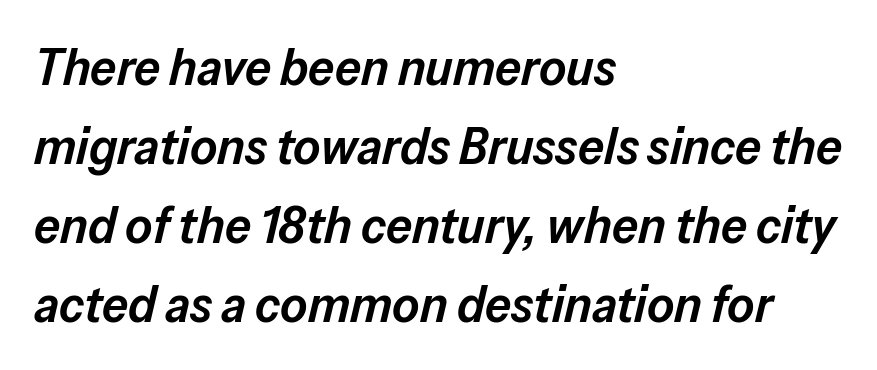
Q: Is the text bold? A: Semi-bold.
Q: Is the text italic (slanted)? A: Yes, it leans right by about 13 degrees.
Q: Is the text underlined? A: No.
Q: How is the paragraph aligned? A: Left-aligned.
Q: Is the spacing between letters normal or unusually wide? A: Normal.
Q: Is the spacing between lines tight, normal or loose? A: Normal.
Q: Width (condensed, normal, or wide)? A: Normal.
Q: Stroke contrast? A: Low.
Q: x-height? A: Medium.
Q: Monospaced? A: No.
